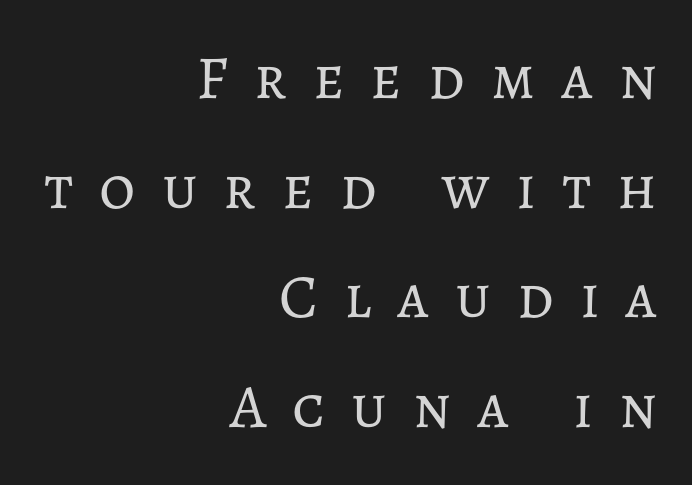
{"italic": "no", "bold": "no", "weight": "regular", "width": "normal", "stroke_contrast": "low", "x_height": "medium", "monospaced": "no", "underline": "no", "align": "right", "line_spacing_ratio": 1.77, "letter_spacing": "wide", "letter_spacing_em": 0.42, "glyph_px": 62}
